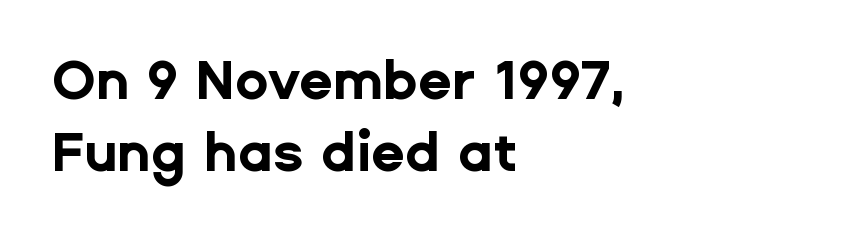
Q: Is the text bold? A: Yes.
Q: Is the text italic (slanted)? A: No, it is upright.
Q: Is the typeface a serif or a sans-serif typeface? A: Sans-serif.
Q: Is the text underlined? A: No.
Q: How is the paragraph aligned? A: Left-aligned.
Q: Is the spacing between letters normal or unusually wide? A: Normal.
Q: Is the spacing between lines tight, normal or loose? A: Normal.
Q: Width (condensed, normal, or wide)? A: Normal.
Q: Stroke contrast? A: Low.
Q: x-height? A: Medium.
Q: Monospaced? A: No.
